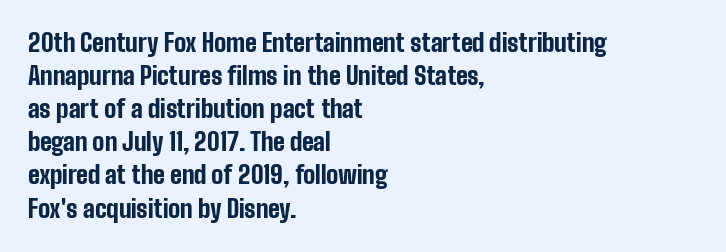
The image shows 24 px bold type, upright; set left-aligned, normal line spacing (1.38x), normal letter spacing, not underlined.
